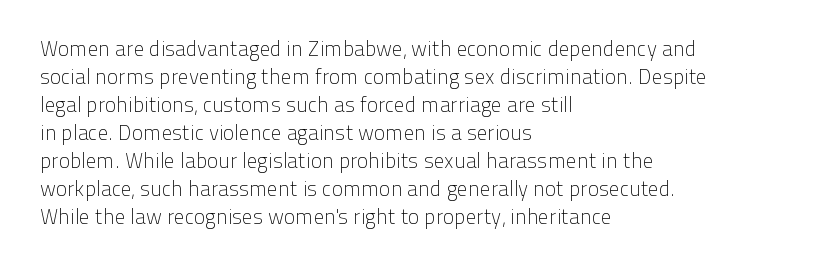
Q: Is the text bold? A: No.
Q: Is the text italic (slanted)? A: No, it is upright.
Q: Is the text underlined? A: No.
Q: How is the paragraph aligned? A: Left-aligned.
Q: Is the spacing between letters normal or unusually wide? A: Normal.
Q: Is the spacing between lines tight, normal or loose? A: Normal.
